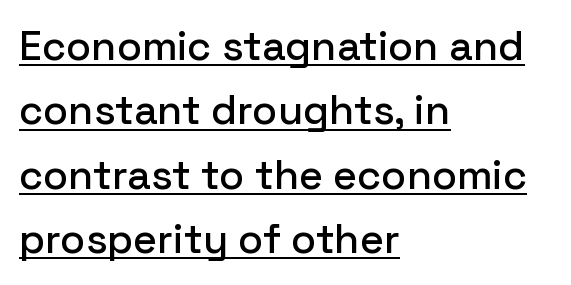
The glyphs are accompanied by a horizontal stroke just below them. These lines sit exactly where default settings would place them. Typeset ragged right — the left edge is the straight one. The passage shown is typed in a proportional face where columns would drift. This is sans-serif lettering, the kind often seen on screens and signage.
